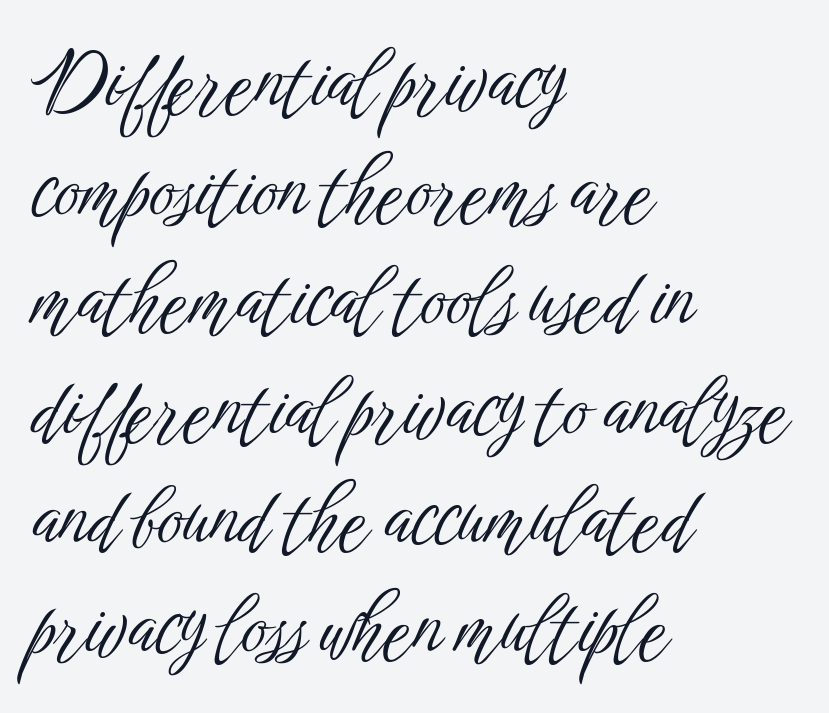
The image shows 78 px light, condensed sans-serif type; set left-aligned, normal line spacing (1.4x), normal letter spacing, not underlined; low stroke contrast and a medium x-height.
